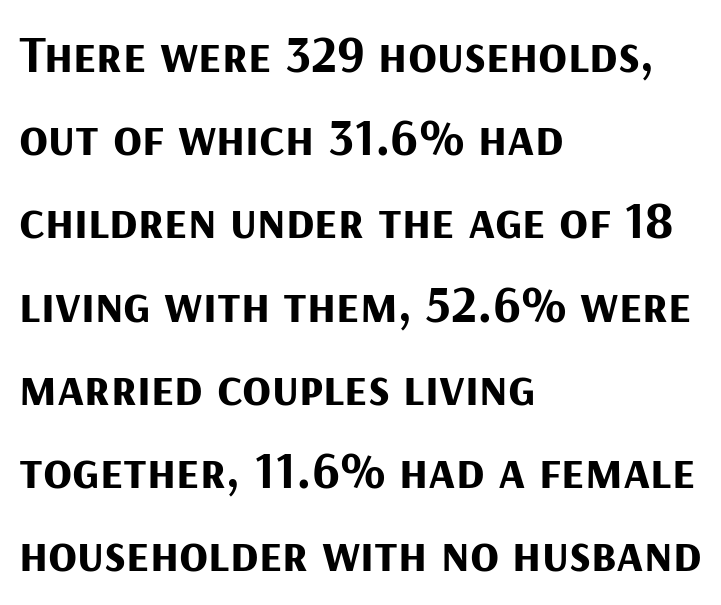
Strong, thick strokes mark this as bold type. The zone under the glyphs is completely vacant. Tracking here is standard; glyphs follow each other at the usual distance. These lines are rendered in a variable-pitch font. The lines sit at an ordinary, default distance from one another. Left-aligned paragraph, ragged on the right.
